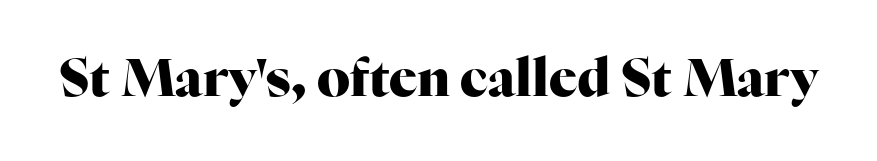
{"serif": "yes", "italic": "no", "bold": "yes", "weight": "heavy", "width": "normal", "stroke_contrast": "high", "x_height": "medium", "monospaced": "no", "underline": "no", "letter_spacing": "normal", "letter_spacing_em": 0.0, "glyph_px": 52}
